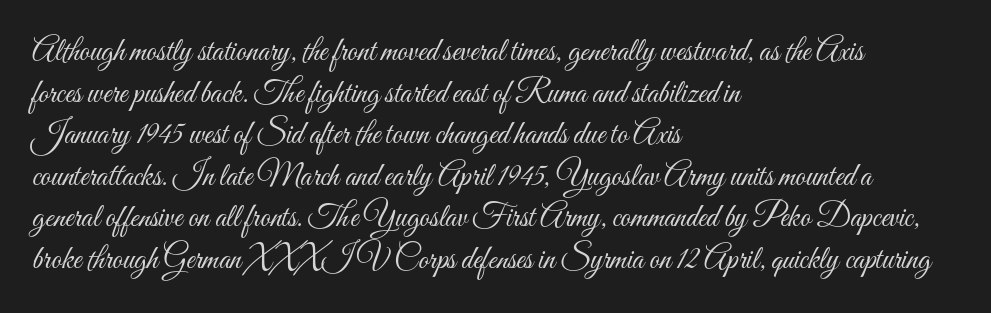
Q: Is the text bold? A: No.
Q: Is the text italic (slanted)? A: Yes.
Q: Is the text underlined? A: No.
Q: How is the paragraph aligned? A: Left-aligned.
Q: Is the spacing between letters normal or unusually wide? A: Normal.
Q: Is the spacing between lines tight, normal or loose? A: Normal.
Q: Width (condensed, normal, or wide)? A: Condensed.
Q: Stroke contrast? A: Medium.
Q: x-height? A: Small.
Q: Monospaced? A: No.
